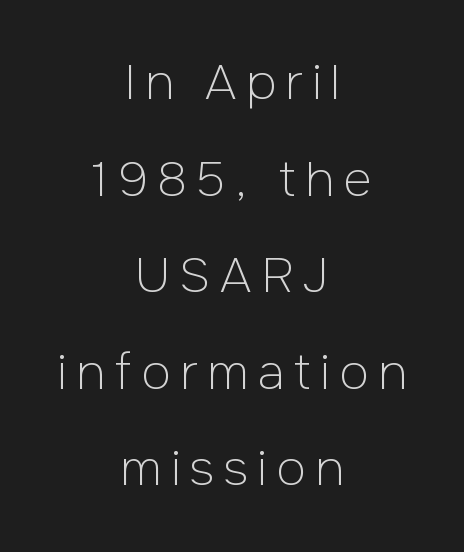
Reading down the block, each line starts at a different indent, mirrored at its end. The rendering uses natural spacing where letterforms have individual widths. This is not heavy type; no bold has been used. Notice how the stems are strictly vertical — no italics here. Anything drawn beneath the words? Only blank space.
